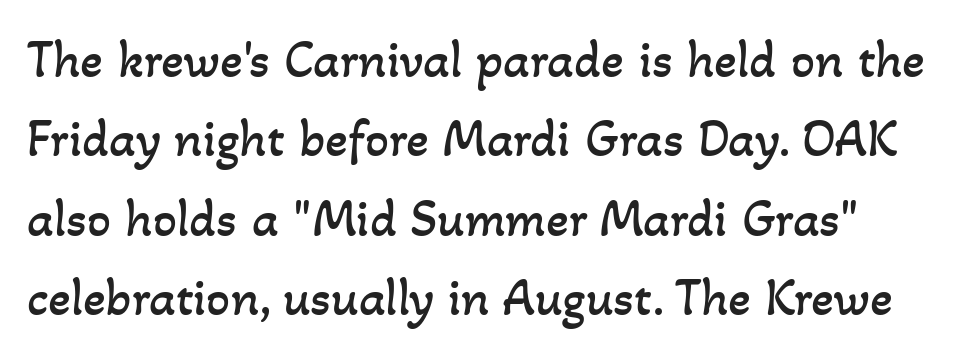
{"bold": "no", "weight": "regular", "width": "normal", "stroke_contrast": "low", "x_height": "small", "monospaced": "no", "underline": "no", "line_spacing": "normal", "line_spacing_ratio": 1.5, "letter_spacing": "normal", "letter_spacing_em": 0.0, "glyph_px": 53}
